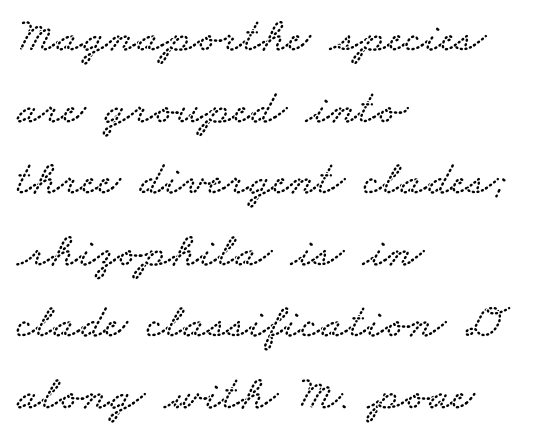
The image shows 49 px wide serif type; set left-aligned, normal line spacing (1.46x), normal letter spacing, not underlined; low stroke contrast and a small x-height.
